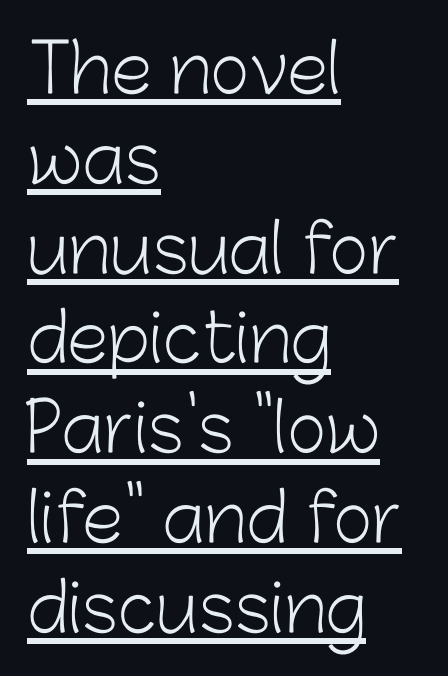
{"serif": "no", "italic": "no", "bold": "no", "weight": "light", "width": "normal", "stroke_contrast": "low", "x_height": "medium", "monospaced": "no", "underline": "yes", "align": "left", "line_spacing": "normal", "line_spacing_ratio": 1.34, "letter_spacing": "normal", "letter_spacing_em": 0.0, "glyph_px": 67}
